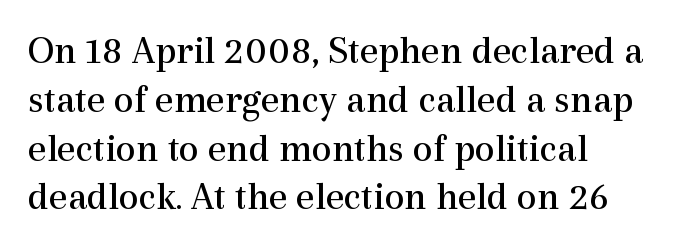
The image shows 40 px regular-weight serif type, upright; set left-aligned, line spacing 1.22x, normal letter spacing, not underlined; a medium x-height.
